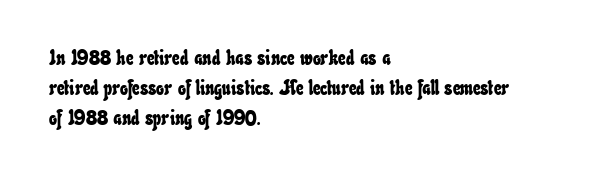
{"underline": "no", "align": "left", "line_spacing": "normal", "line_spacing_ratio": 1.44, "letter_spacing": "normal", "letter_spacing_em": 0.0, "glyph_px": 21}
